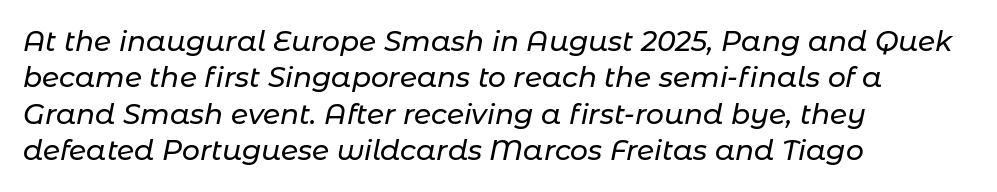
Q: Is the text italic (slanted)? A: Yes, it leans right by about 11 degrees.
Q: Is the text underlined? A: No.
Q: How is the paragraph aligned? A: Left-aligned.
Q: Is the spacing between letters normal or unusually wide? A: Normal.
Q: Is the spacing between lines tight, normal or loose? A: Normal.
Q: Width (condensed, normal, or wide)? A: Normal.
Q: Stroke contrast? A: Low.
Q: x-height? A: Medium.
Q: Monospaced? A: No.
